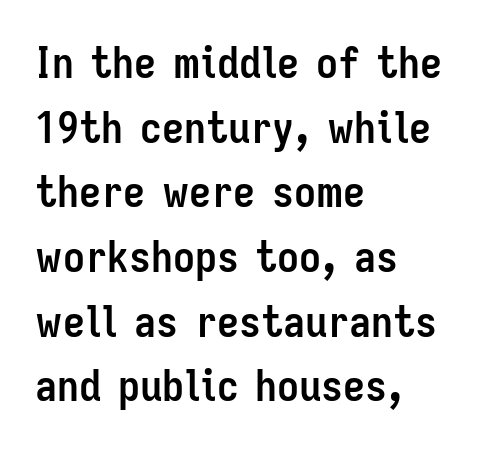
Q: Is the text bold? A: Yes.
Q: Is the text italic (slanted)? A: No, it is upright.
Q: Is the typeface a serif or a sans-serif typeface? A: Sans-serif.
Q: Is the text underlined? A: No.
Q: How is the paragraph aligned? A: Left-aligned.
Q: Is the spacing between letters normal or unusually wide? A: Normal.
Q: Is the spacing between lines tight, normal or loose? A: Normal.
Q: Width (condensed, normal, or wide)? A: Condensed.
Q: Stroke contrast? A: Low.
Q: x-height? A: Medium.
Q: Monospaced? A: No.
